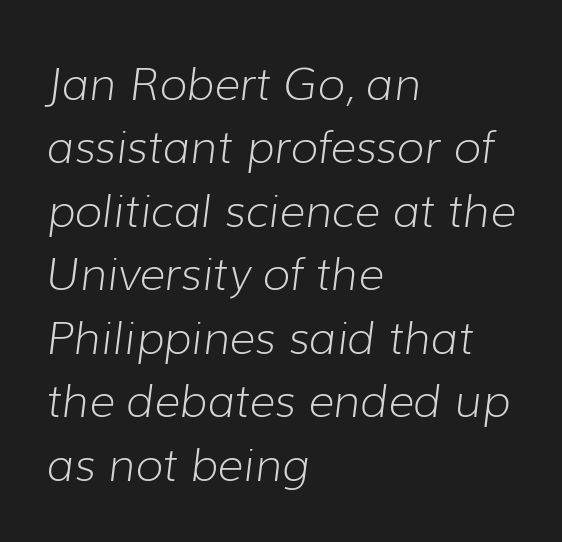
The whole block is typeset with a tilt. The face used here is proportionally spaced, like ordinary book or web type. The space between consecutive lines is moderate. Does extra space separate the letters? No, they use regular spacing.
